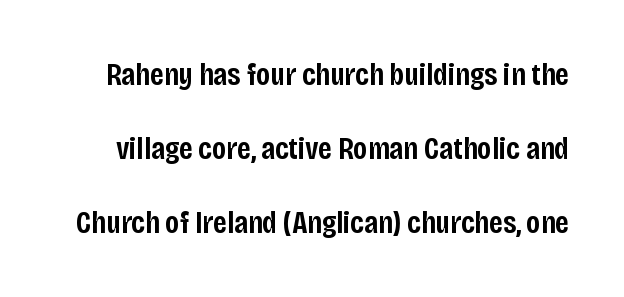
Typesetter's note: demi weight, one step under bold. A clean baseline with only descenders dipping below it. Compared with typical paragraphs, the rows here are farther apart. Character widths vary here, with narrow letters taking less room than wide ones. The letters carry no serifs — their stems end cleanly without finishing strokes.
